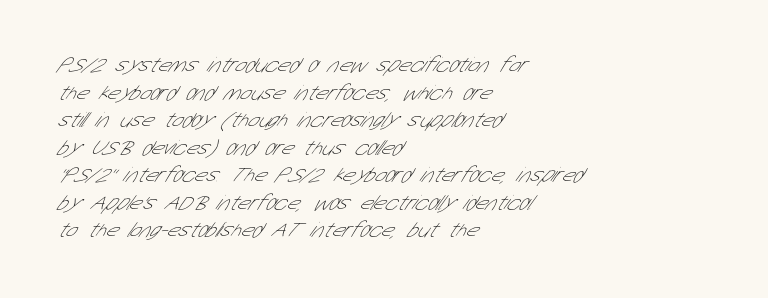
Q: Is the text bold? A: No.
Q: Is the text underlined? A: No.
Q: How is the paragraph aligned? A: Left-aligned.
Q: Is the spacing between letters normal or unusually wide? A: Normal.
Q: Is the spacing between lines tight, normal or loose? A: Normal.
